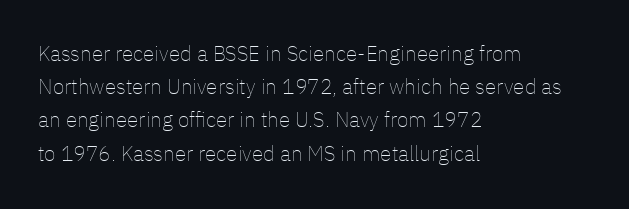
The image shows 21 px text type, upright; set left-aligned, normal line spacing (1.58x), normal letter spacing, not underlined.
